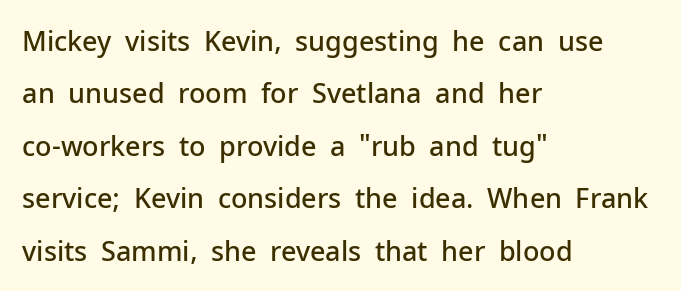
{"italic": "no", "bold": "semi", "underline": "no", "align": "left", "line_spacing": "loose", "line_spacing_ratio": 1.94, "letter_spacing": "normal", "letter_spacing_em": 0.0, "glyph_px": 27}
